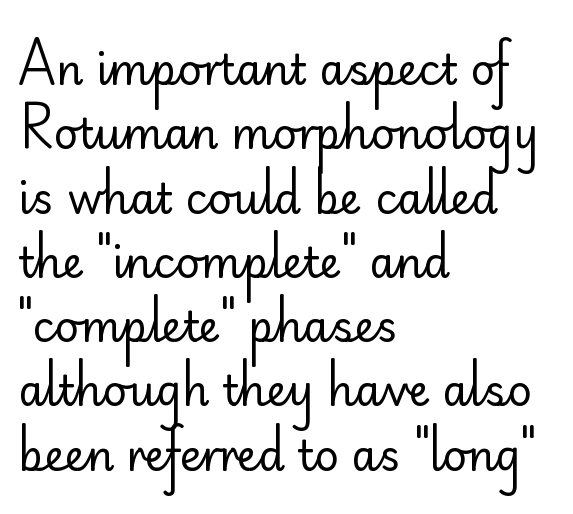
Nothing unusual about the tracking: characters are spaced as the font intends. Descenders are the only things crossing below the line. Stem width sits at or under what a default text font uses. Observe the absence of serifs on each vertical stroke in this sample.
